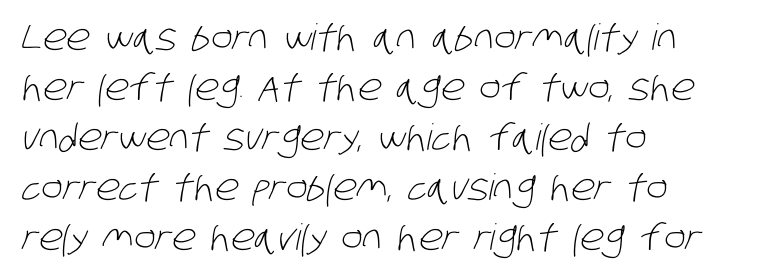
The tracking reads as untouched default to a designer's eye. This sample has the flowing, uneven cadence of proportional lettering. The specimen omits any rule beneath the text block's lines. Reading down the block, your eye returns to a fixed left position each line. A normal amount of white space separates one row of letters from the next. Weight: regular or lighter.
